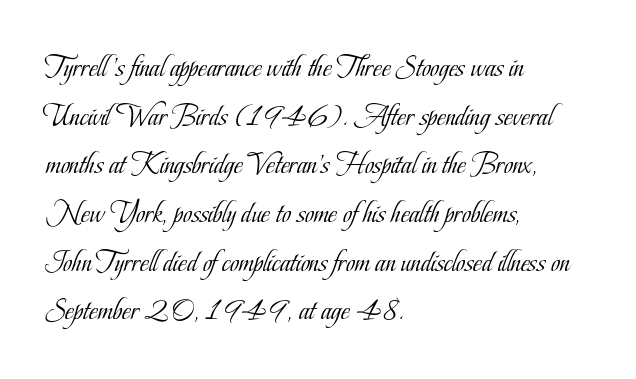
Clear beneath every line of the passage. No letter is thick-stroked: the sample isn't bold. The line-height multiplier appears to be the usual default. Old-style or modern, the face here clearly has serifs. The letters advance in unequal steps, a hallmark of proportional type.
